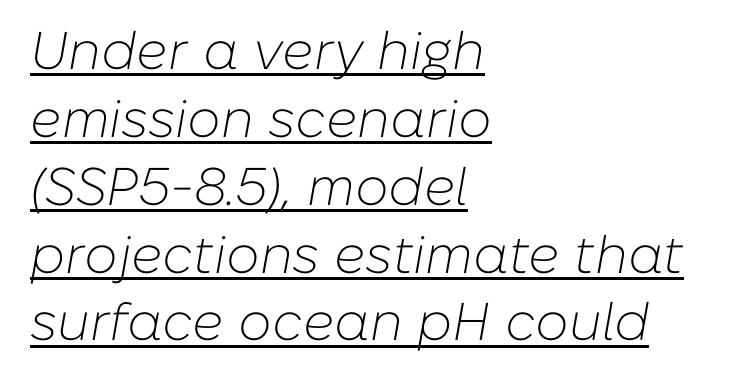
Q: Is the text bold? A: No.
Q: Is the text italic (slanted)? A: Yes, it leans right by about 10 degrees.
Q: Is the text underlined? A: Yes.
Q: How is the paragraph aligned? A: Left-aligned.
Q: Is the spacing between letters normal or unusually wide? A: Normal.
Q: Is the spacing between lines tight, normal or loose? A: Normal.
Q: Width (condensed, normal, or wide)? A: Normal.
Q: Stroke contrast? A: Low.
Q: x-height? A: Medium.
Q: Monospaced? A: No.
